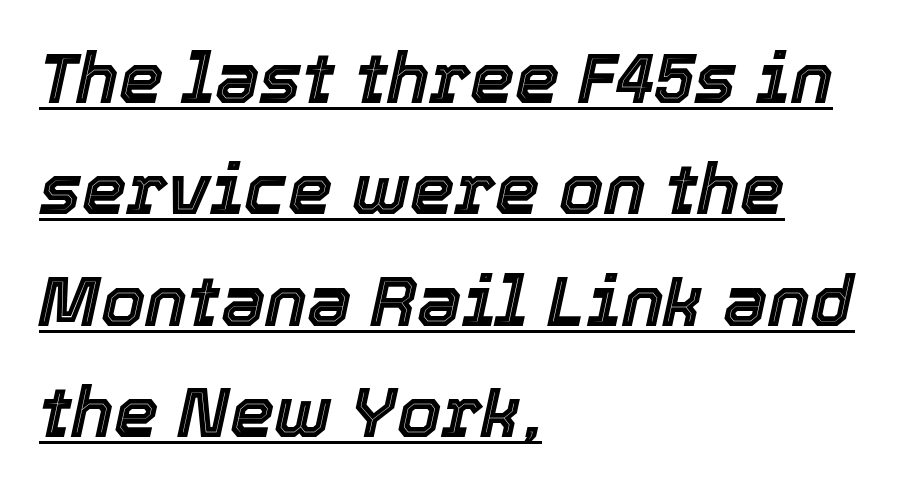
Q: Is the text italic (slanted)? A: Yes, it leans right by about 12 degrees.
Q: Is the text underlined? A: Yes.
Q: How is the paragraph aligned? A: Left-aligned.
Q: Is the spacing between letters normal or unusually wide? A: Normal.
Q: Is the spacing between lines tight, normal or loose? A: Normal.
Q: Width (condensed, normal, or wide)? A: Normal.
Q: x-height? A: Medium.
Q: Monospaced? A: No.
